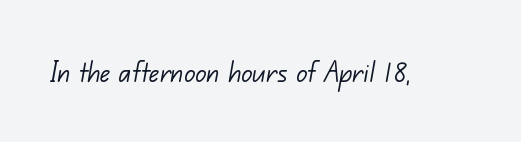
Bold? No — there's no thickening of the strokes. The horizontal fit of the characters is conventional and even. These lines are composed in type without serifs. The zone under the glyphs is completely vacant. Think of a printed novel: that variable character pitch is what you see here.
